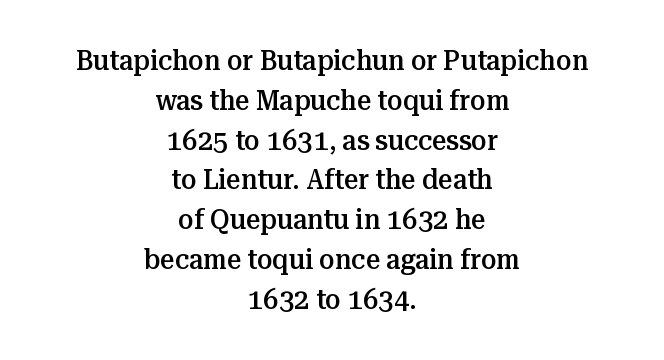
{"serif": "yes", "italic": "no", "bold": "semi", "weight": "semibold", "width": "normal", "stroke_contrast": "medium", "x_height": "medium", "monospaced": "no", "underline": "no", "align": "center", "line_spacing": "normal", "line_spacing_ratio": 1.42, "letter_spacing": "normal", "letter_spacing_em": 0.0, "glyph_px": 28}
